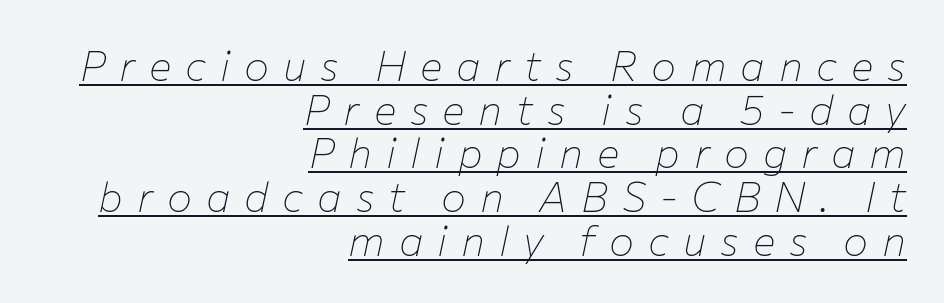
Q: Is the text bold? A: No.
Q: Is the text italic (slanted)? A: Yes, it leans right by about 12 degrees.
Q: Is the text underlined? A: Yes.
Q: How is the paragraph aligned? A: Right-aligned.
Q: Is the spacing between letters normal or unusually wide? A: Unusually wide.
Q: Is the spacing between lines tight, normal or loose? A: Tight.
Q: Width (condensed, normal, or wide)? A: Normal.
Q: Stroke contrast? A: Low.
Q: x-height? A: Medium.
Q: Monospaced? A: No.
